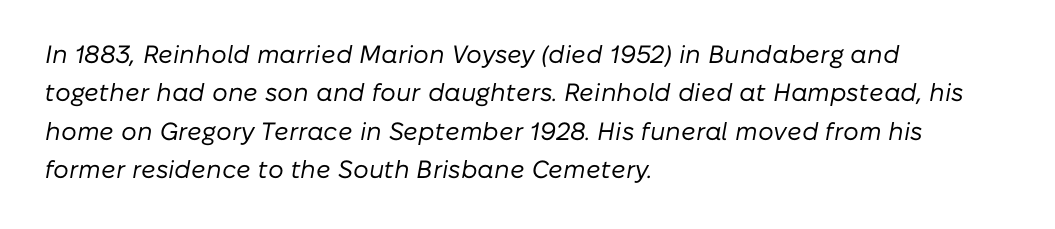
The gaps between neighbouring characters are ordinary and unremarkable. Line starts are locked; line ends wander. Vertical spacing — default. The whole block is typeset with a tilt.
